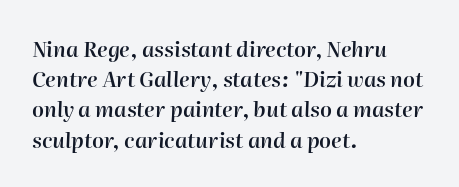
Yep, that's italic — everything's leaning. Leading matches the norm, producing a regular column. Weight check: semibold — heavier than regular, not quite bold. Which margin do the lines hug? The left one — the right edge is uneven. Caption: standard tracking, unaltered.
